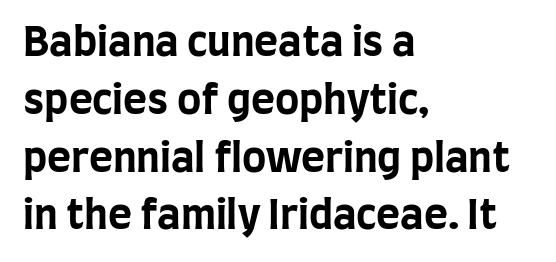
{"serif": "no", "italic": "no", "bold": "yes", "weight": "bold", "width": "condensed", "stroke_contrast": "low", "x_height": "large", "monospaced": "no", "underline": "no", "align": "left", "line_spacing": "normal", "line_spacing_ratio": 1.41, "letter_spacing": "normal", "letter_spacing_em": 0.0, "glyph_px": 41}
